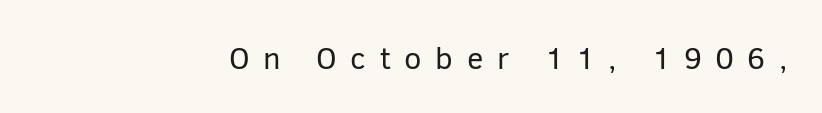
{"serif": "no", "italic": "no", "bold": "no", "weight": "regular", "width": "normal", "stroke_contrast": "low", "x_height": "medium", "monospaced": "no", "underline": "no", "align": "right", "letter_spacing": "wide", "letter_spacing_em": 0.44, "glyph_px": 31}
